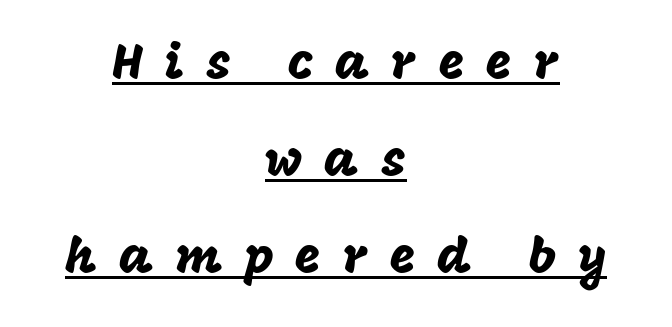
The image shows 50 px sans-serif type; set centered, loose line spacing (1.94x), unusually wide letter spacing (+0.43 em), underlined; low stroke contrast and a large x-height.
